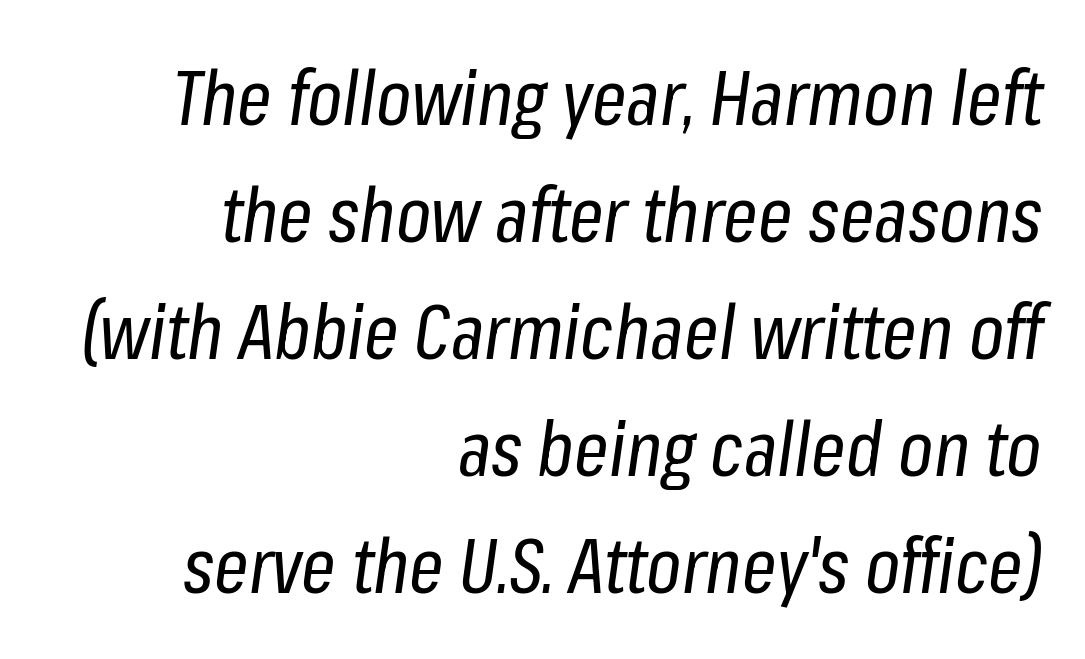
The image shows 76 px regular-weight, condensed type, italic (leaning right); set right-aligned, normal line spacing (1.54x), normal letter spacing, not underlined; low stroke contrast and a medium x-height.
